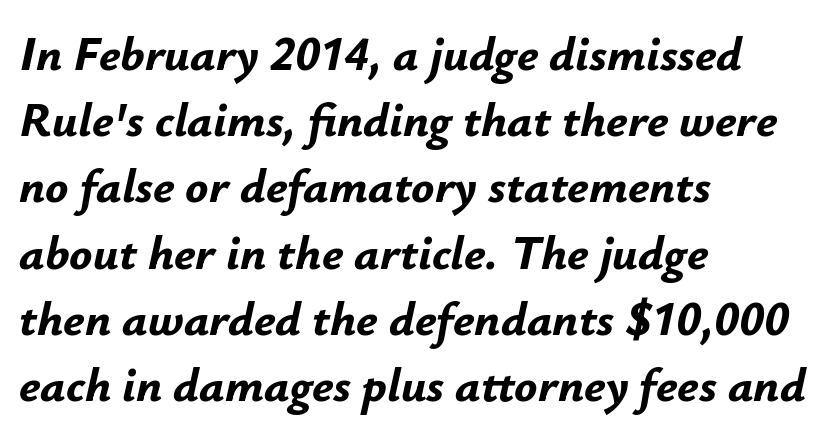
The image shows 48 px bold type, italic (leaning right); set left-aligned, normal line spacing (1.38x), normal letter spacing, not underlined; low stroke contrast and a small x-height.
